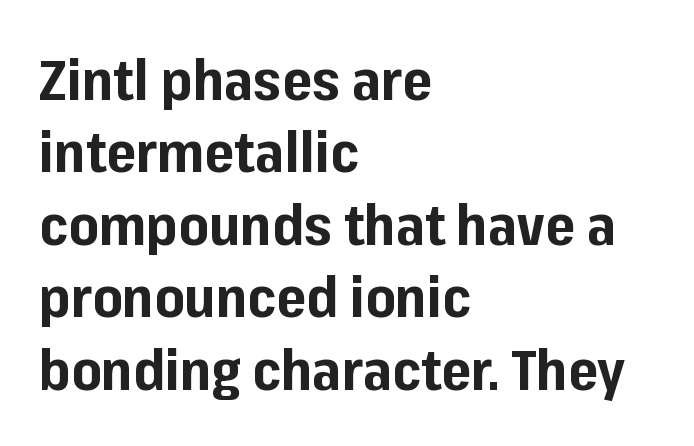
The image shows 57 px bold sans-serif type, upright; set left-aligned, normal line spacing (1.27x), normal letter spacing, not underlined; low stroke contrast and a medium x-height.
